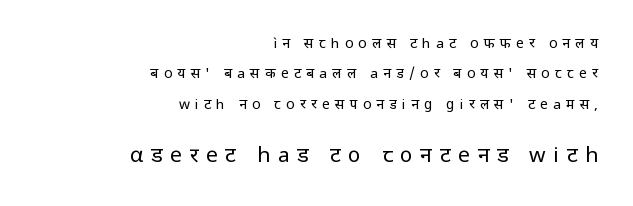
{"italic": "no", "bold": "no", "underline": "no", "align": "right", "line_spacing": "loose", "line_spacing_ratio": 2.17, "letter_spacing": "wide", "letter_spacing_em": 0.37, "larger_block": "second", "size_ratio": 1.5, "glyph_px": 21}
